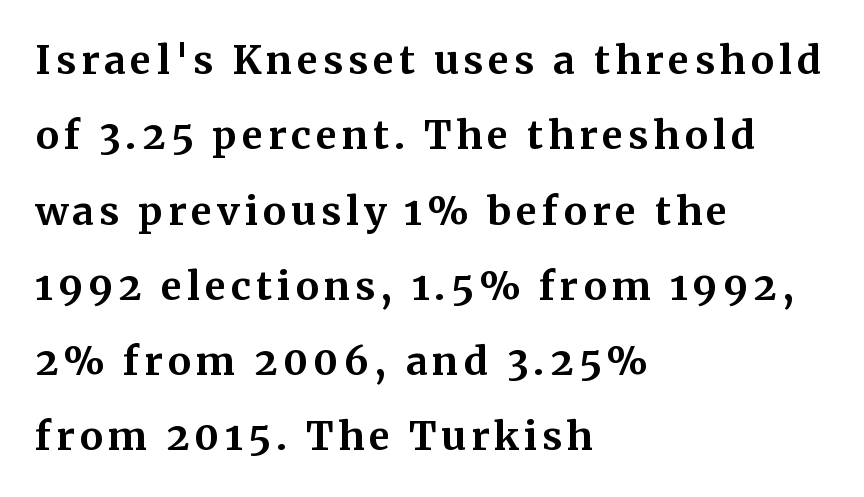
The image shows 39 px bold serif type, upright; set left-aligned, loose line spacing (1.93x), not underlined; medium stroke contrast and a medium x-height.
